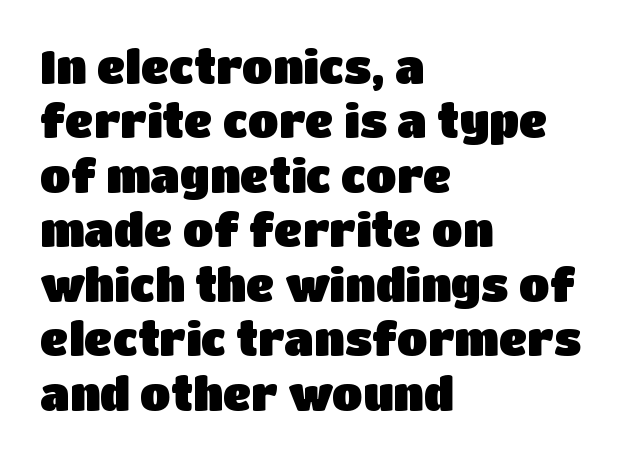
The image shows 45 px sans-serif type, upright; set left-aligned, line spacing 1.21x, normal letter spacing, not underlined; low stroke contrast and a large x-height.
